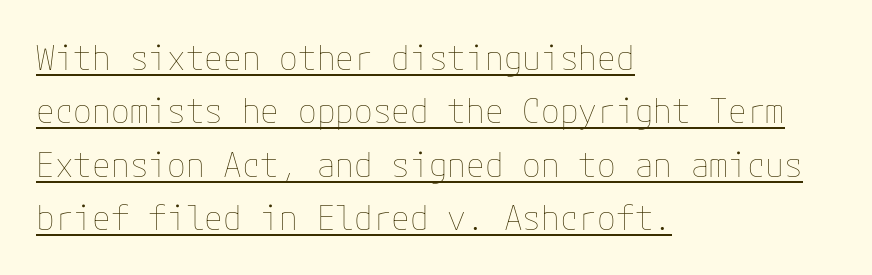
{"italic": "no", "bold": "no", "weight": "thin", "width": "normal", "stroke_contrast": "low", "x_height": "medium", "underline": "yes", "align": "left", "line_spacing": "normal", "line_spacing_ratio": 1.57, "letter_spacing": "normal", "letter_spacing_em": 0.0, "glyph_px": 34}
